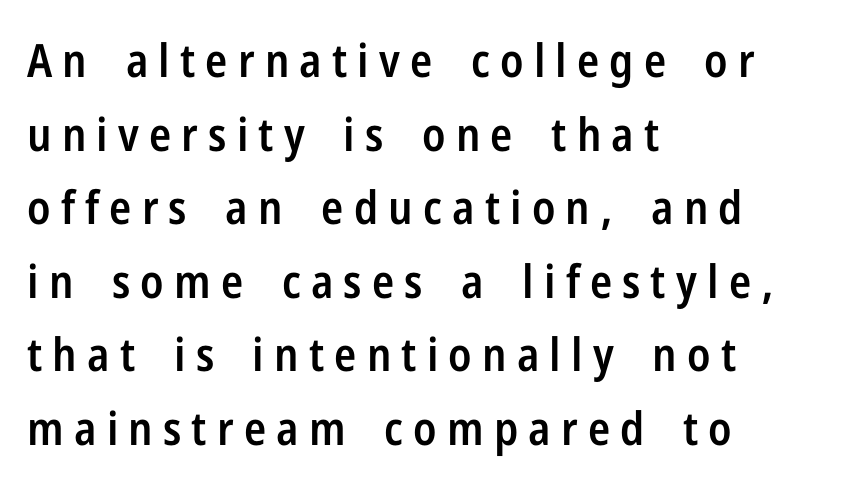
{"serif": "no", "italic": "no", "bold": "semi", "weight": "semibold", "width": "condensed", "stroke_contrast": "low", "x_height": "medium", "monospaced": "no", "underline": "no", "align": "left", "line_spacing": "normal", "line_spacing_ratio": 1.6, "letter_spacing": "wide", "letter_spacing_em": 0.22, "glyph_px": 46}
